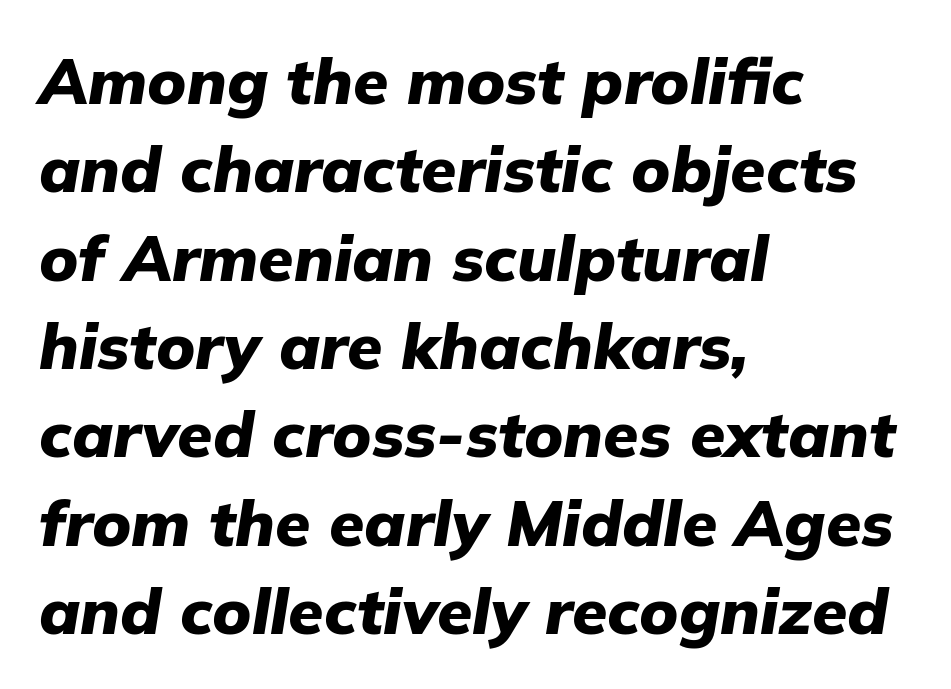
Q: Is the text bold? A: Yes.
Q: Is the text italic (slanted)? A: Yes, it leans right by about 9 degrees.
Q: Is the text underlined? A: No.
Q: How is the paragraph aligned? A: Left-aligned.
Q: Is the spacing between letters normal or unusually wide? A: Normal.
Q: Is the spacing between lines tight, normal or loose? A: Normal.
Q: Width (condensed, normal, or wide)? A: Normal.
Q: Stroke contrast? A: Low.
Q: x-height? A: Medium.
Q: Monospaced? A: No.
